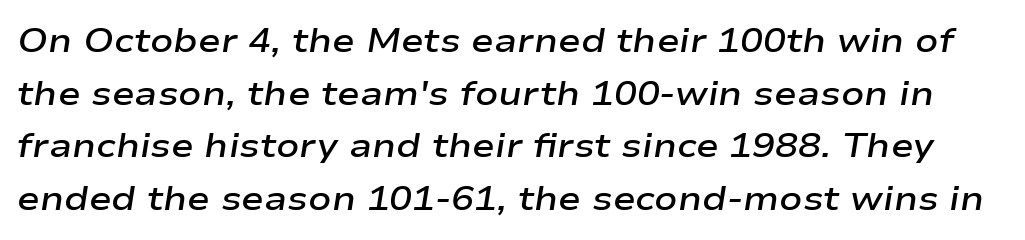
Yep, that's italic — everything's leaning. A typesetter would call this proportional, since set widths differ per character. Look at the stroke-to-counter ratio: somewhat heavy, a semibold. Honestly, the row spacing looks completely unremarkable. No extra tracking has been applied to these lines.
